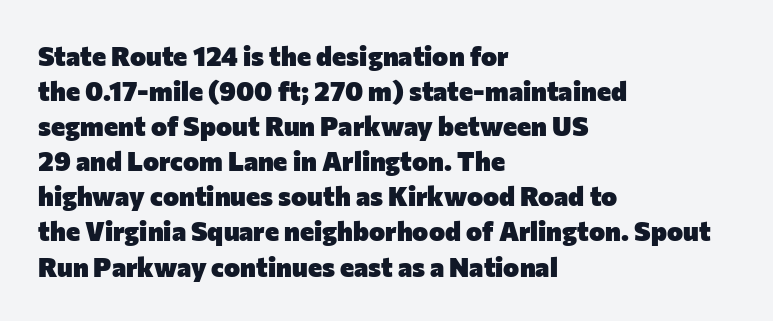
The image shows 27 px bold type, upright; set left-aligned, normal line spacing (1.3x), normal letter spacing, not underlined.
